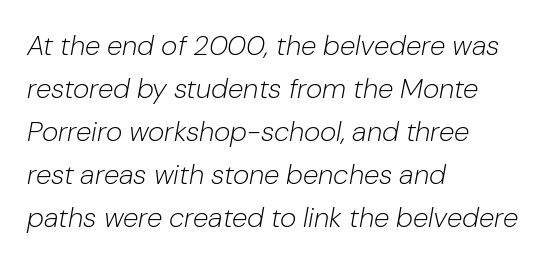
The image shows 28 px light type, italic (leaning right); set left-aligned, normal line spacing (1.54x), normal letter spacing, not underlined; low stroke contrast and a medium x-height.
